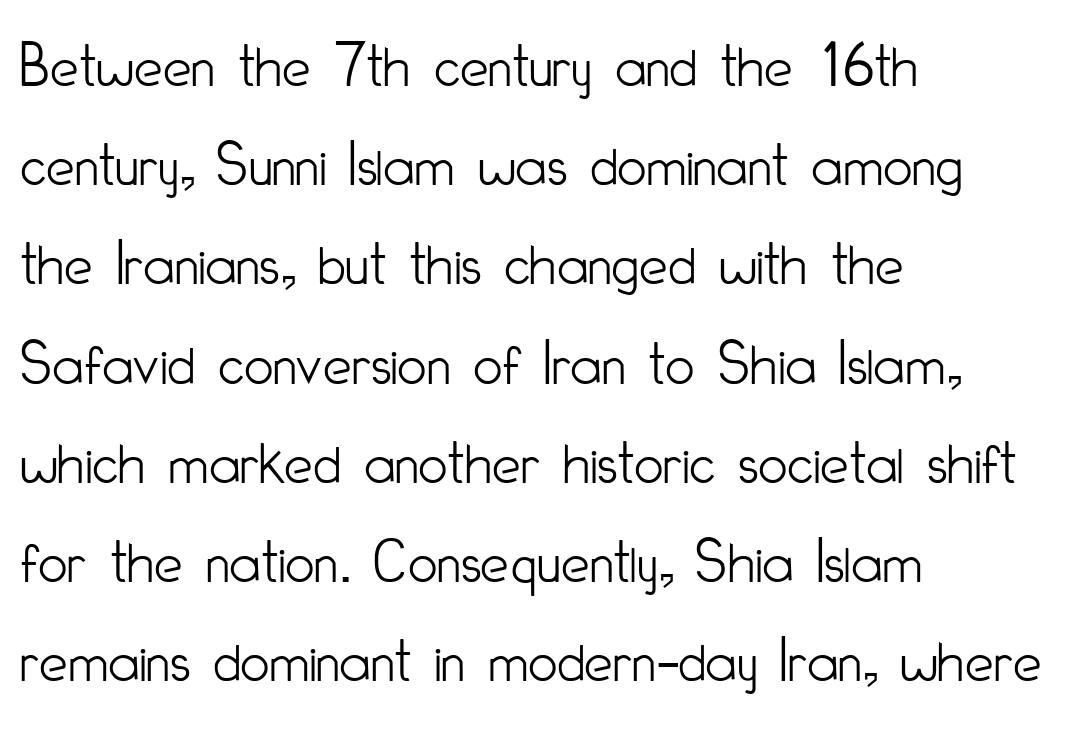
The image shows 64 px light, condensed sans-serif type, upright; set left-aligned, normal line spacing (1.55x), normal letter spacing, not underlined; low stroke contrast and a small x-height.
